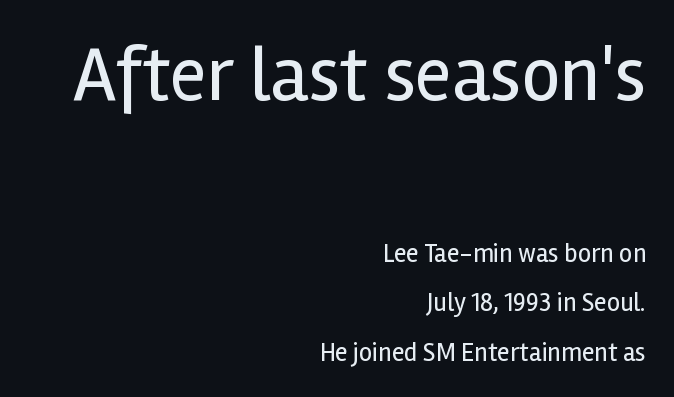
Q: Is the text bold? A: No.
Q: Is the text italic (slanted)? A: No, it is upright.
Q: Is the typeface a serif or a sans-serif typeface? A: Sans-serif.
Q: Is the text underlined? A: No.
Q: How is the paragraph aligned? A: Right-aligned.
Q: Is the spacing between letters normal or unusually wide? A: Normal.
Q: Is the spacing between lines tight, normal or loose? A: Loose.
Q: Which block of text is set in a larger size, the first (top) or the second (bottom)? A: The first (top) one.
Q: Width (condensed, normal, or wide)? A: Normal.
Q: x-height? A: Medium.
Q: Monospaced? A: No.
